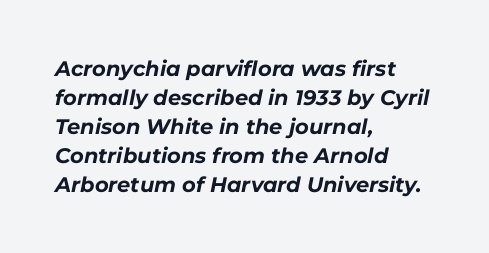
How are the letters spaced? Ordinarily, with no added tracking. Left-aligned paragraph, ragged on the right. Compared with ordinary roman type, these characters are visibly tilted. The glyphs have the mass of a bold cut.
